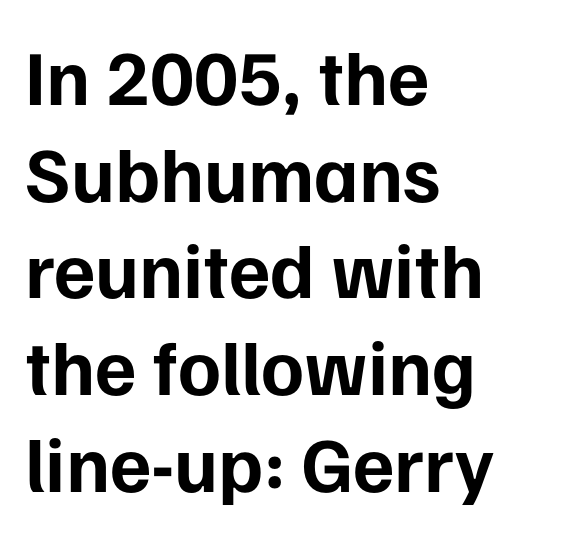
Observe the ordinary spacing: letters are neighbours, not strangers. The lettering holds an erect, upright posture throughout. Character widths vary here, with narrow letters taking less room than wide ones. Lines of text with bare space underneath. Strong, thick strokes mark this as bold type.
